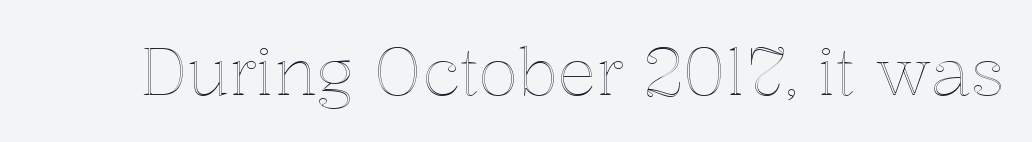
Q: Is the text italic (slanted)? A: No, it is upright.
Q: Is the text underlined? A: No.
Q: Is the spacing between letters normal or unusually wide? A: Normal.
Q: Width (condensed, normal, or wide)? A: Normal.
Q: x-height? A: Medium.
Q: Monospaced? A: No.
